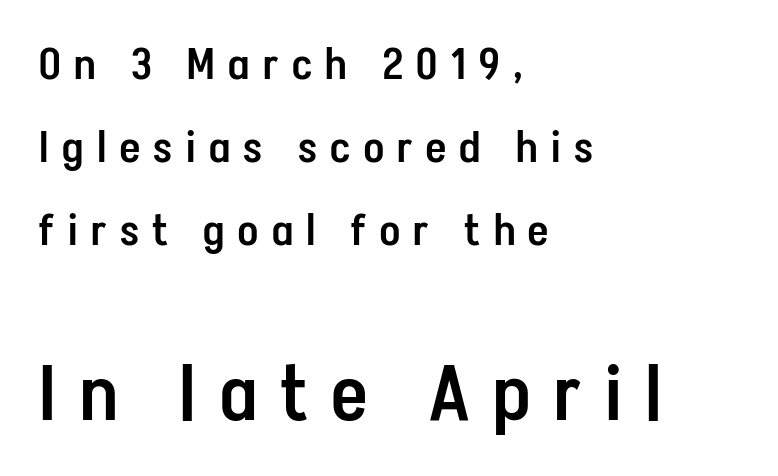
The image shows 77 px semibold, condensed sans-serif type, upright; set left-aligned, line spacing 1.89x, unusually wide letter spacing (+0.31 em), not underlined; the second (bottom) block is 1.75x larger; low stroke contrast and a medium x-height.
